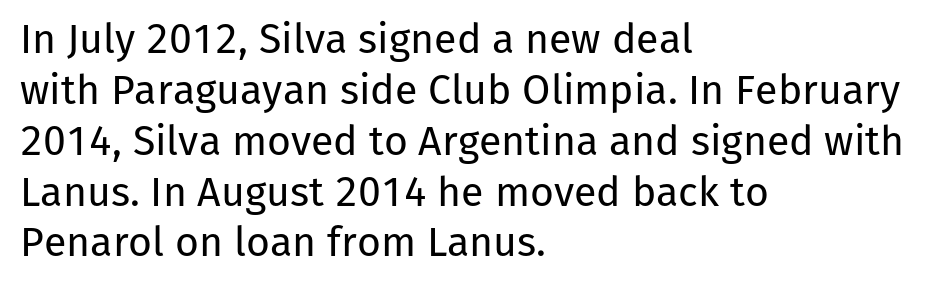
The paragraph has a hard left edge and a soft right edge. Caption: standard tracking, unaltered. Does the type have serifs? No, each stem ends abruptly. You could not count columns in this text — the font is proportionally spaced.
